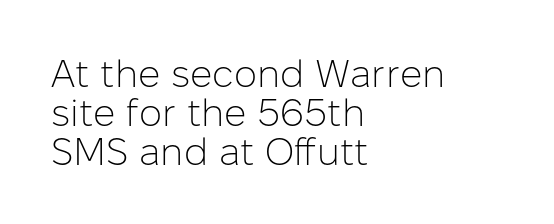
{"serif": "no", "italic": "no", "bold": "no", "weight": "light", "width": "normal", "stroke_contrast": "low", "x_height": "medium", "monospaced": "no", "underline": "no", "align": "left", "line_spacing": "tight", "line_spacing_ratio": 1.0, "letter_spacing": "normal", "letter_spacing_em": 0.0, "glyph_px": 39}
